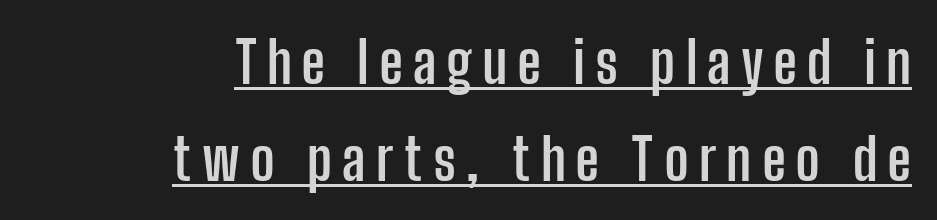
The image shows 58 px semibold, condensed sans-serif type, upright; set right-aligned, normal line spacing (1.67x), underlined; low stroke contrast and a medium x-height.
